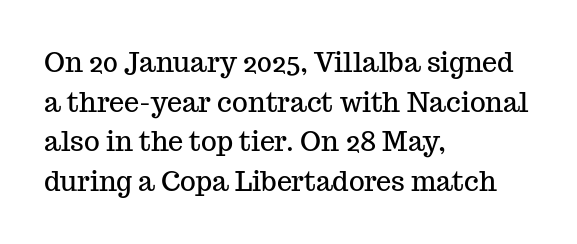
{"italic": "no", "underline": "no", "align": "left", "line_spacing": "normal", "line_spacing_ratio": 1.47, "letter_spacing": "normal", "letter_spacing_em": 0.0, "glyph_px": 27}
